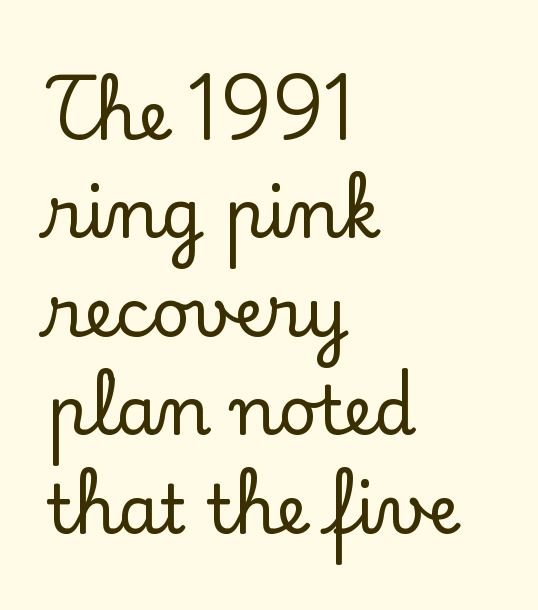
Rule under the text: the space is simply empty. Note the varied advance widths — an 'i' is clearly narrower than an 'm'. Nobody touched the tracking dial on this one. The characters display serif detailing at their extremities.
